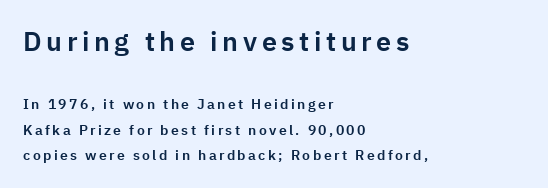
The image shows 27 px text type, upright; set left-aligned, line spacing 1.83x, not underlined; the first (top) block is 1.93x larger.
